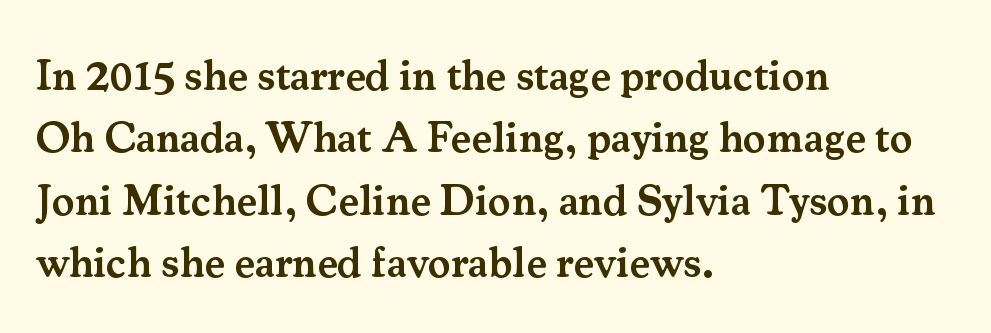
The image shows 43 px semibold serif type, upright; set left-aligned, normal line spacing (1.45x), normal letter spacing, not underlined; medium stroke contrast and a small x-height.
